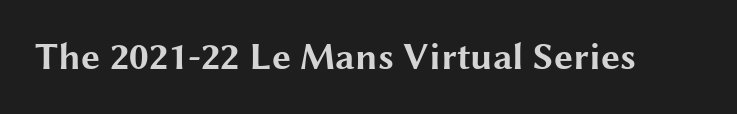
The words here are not underlined. The letters advance in unequal steps, a hallmark of proportional type. You can tell it's not italic because the verticals are truly vertical. A sans-serif font was chosen for this passage. Each word holds together tightly as a unit, with standard inter-letter gaps. The characters look thick and weighty, a clear bold.
